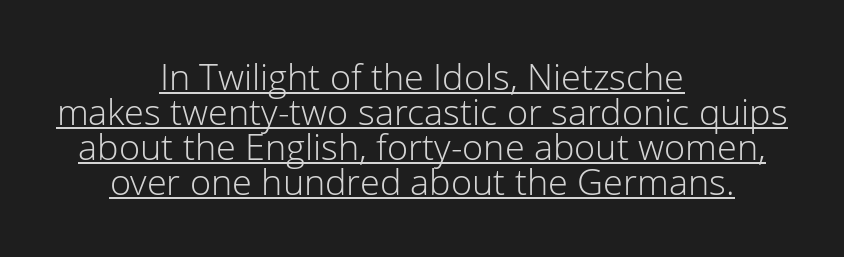
{"serif": "no", "italic": "no", "bold": "no", "weight": "light", "width": "normal", "stroke_contrast": "low", "x_height": "medium", "monospaced": "no", "underline": "yes", "align": "center", "line_spacing": "tight", "line_spacing_ratio": 0.97, "letter_spacing": "normal", "letter_spacing_em": 0.0, "glyph_px": 36}
